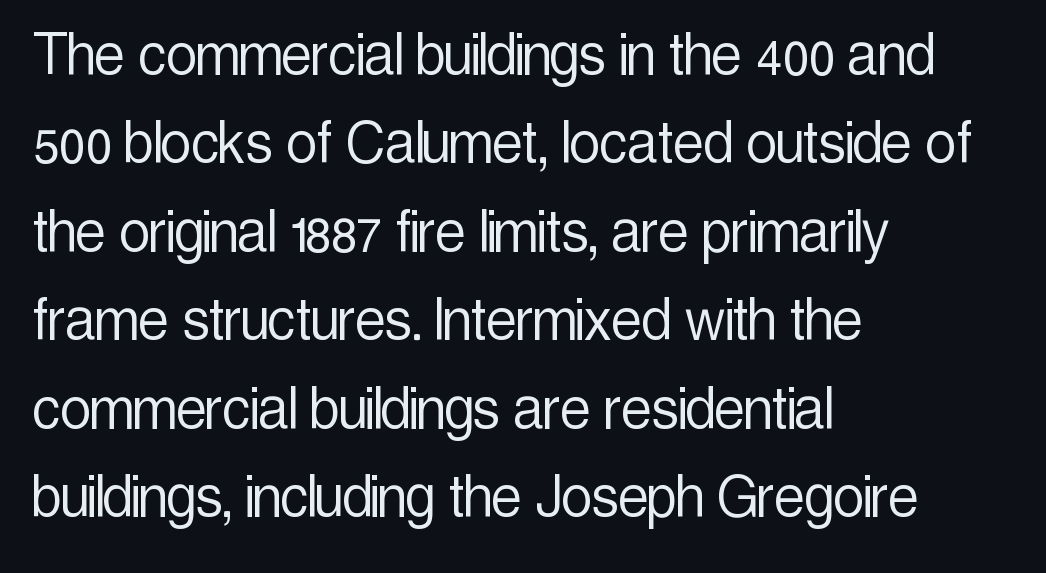
{"serif": "no", "italic": "no", "bold": "no", "weight": "light", "width": "condensed", "x_height": "medium", "monospaced": "no", "underline": "no", "align": "left", "line_spacing": "normal", "line_spacing_ratio": 1.3, "letter_spacing": "normal", "letter_spacing_em": 0.0, "glyph_px": 68}
